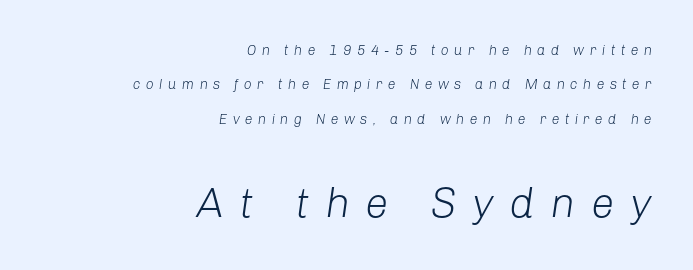
Q: Is the text bold? A: No.
Q: Is the text italic (slanted)? A: Yes, it leans right by about 8 degrees.
Q: Is the text underlined? A: No.
Q: How is the paragraph aligned? A: Right-aligned.
Q: Is the spacing between letters normal or unusually wide? A: Unusually wide.
Q: Is the spacing between lines tight, normal or loose? A: Loose.
Q: Which block of text is set in a larger size, the first (top) or the second (bottom)? A: The second (bottom) one.
Q: Width (condensed, normal, or wide)? A: Normal.
Q: Stroke contrast? A: Low.
Q: x-height? A: Medium.
Q: Monospaced? A: No.
